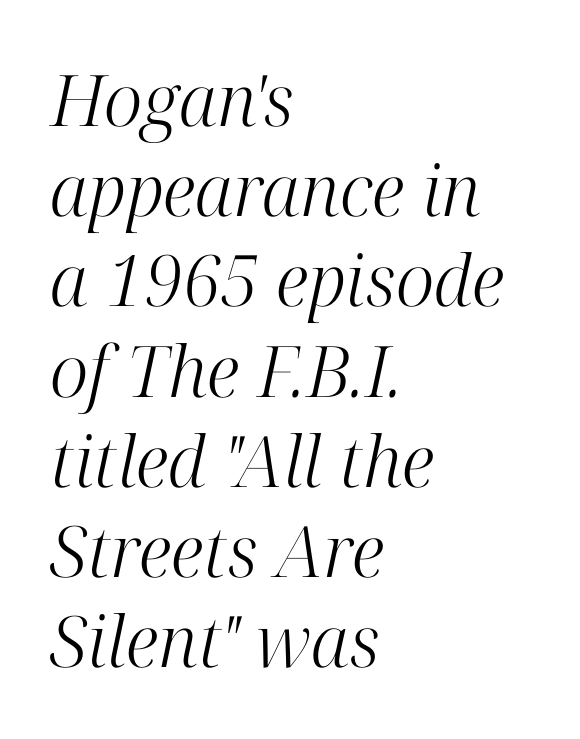
Q: Is the text bold? A: No.
Q: Is the text italic (slanted)? A: Yes, it leans right by about 12 degrees.
Q: Is the typeface a serif or a sans-serif typeface? A: Serif.
Q: Is the text underlined? A: No.
Q: How is the paragraph aligned? A: Left-aligned.
Q: Is the spacing between letters normal or unusually wide? A: Normal.
Q: Is the spacing between lines tight, normal or loose? A: Normal.
Q: Width (condensed, normal, or wide)? A: Normal.
Q: Stroke contrast? A: High.
Q: x-height? A: Medium.
Q: Monospaced? A: No.
